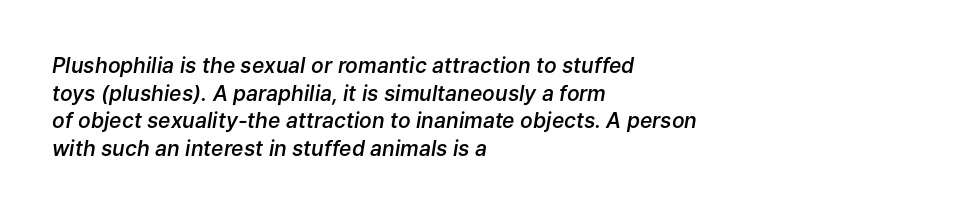
Q: Is the text bold? A: Semi-bold.
Q: Is the text italic (slanted)? A: Yes, it leans right by about 9 degrees.
Q: Is the text underlined? A: No.
Q: How is the paragraph aligned? A: Left-aligned.
Q: Is the spacing between letters normal or unusually wide? A: Normal.
Q: Is the spacing between lines tight, normal or loose? A: Normal.
